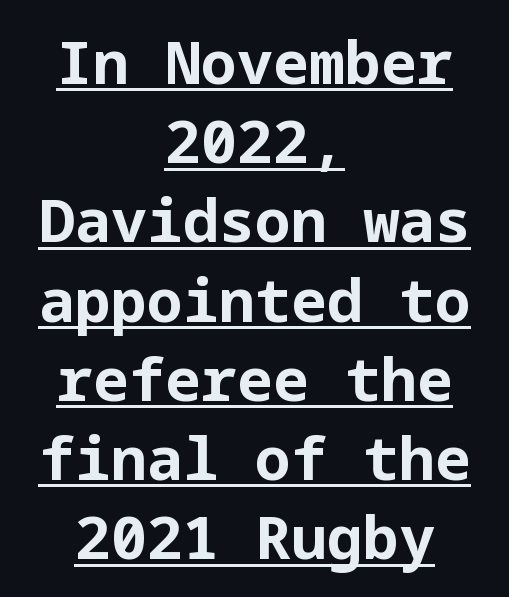
{"serif": "no", "italic": "no", "bold": "yes", "weight": "bold", "width": "normal", "stroke_contrast": "low", "x_height": "medium", "underline": "yes", "align": "center", "line_spacing": "normal", "line_spacing_ratio": 1.32, "letter_spacing": "normal", "letter_spacing_em": 0.0, "glyph_px": 60}
